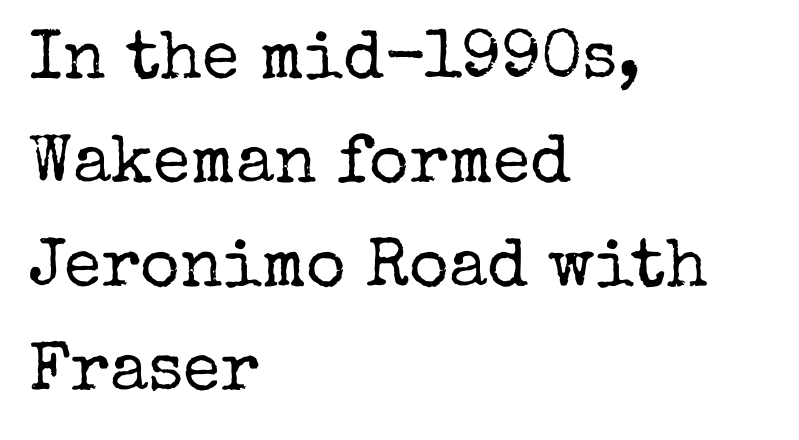
Horizontal alignment here is leftward, the default for most running prose. On a weight scale, this lands at 450 or below. Look at the tracking — it's just the regular setting, nothing added. The font's upright variant was chosen for this text. Note the varied advance widths — an 'i' is clearly narrower than an 'm'. Quick note: underline off.
